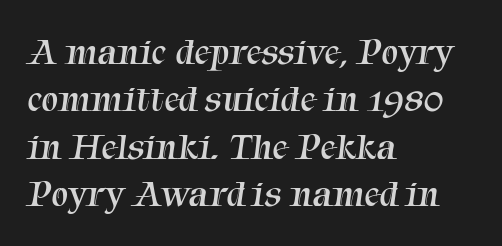
The image shows 38 px regular-weight serif type; set left-aligned, normal line spacing (1.25x), normal letter spacing, not underlined; medium stroke contrast and a medium x-height.
